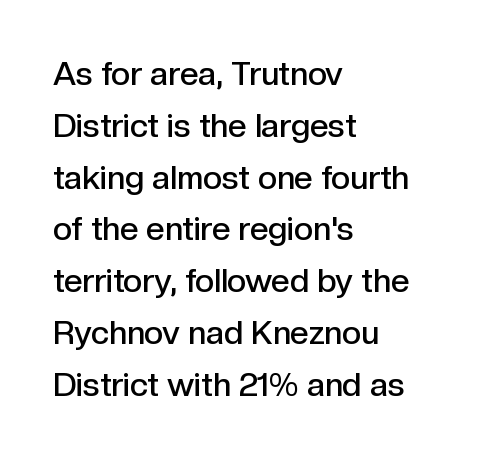
Q: Is the text bold? A: Semi-bold.
Q: Is the text italic (slanted)? A: No, it is upright.
Q: Is the typeface a serif or a sans-serif typeface? A: Sans-serif.
Q: Is the text underlined? A: No.
Q: How is the paragraph aligned? A: Left-aligned.
Q: Is the spacing between letters normal or unusually wide? A: Normal.
Q: Is the spacing between lines tight, normal or loose? A: Normal.
Q: Width (condensed, normal, or wide)? A: Normal.
Q: x-height? A: Medium.
Q: Monospaced? A: No.
